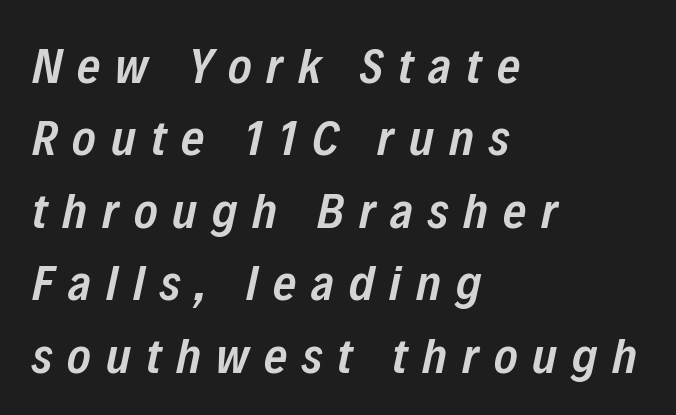
On the weight axis this lands at semibold, roughly 600. A typesetter would call this leading conventional body-copy spacing. Between one letter and the next there's a generous, obvious gap. Type without underlining. The whole block is typeset with a tilt. The text block is weighted toward the left margin, trailing off unevenly rightward.
